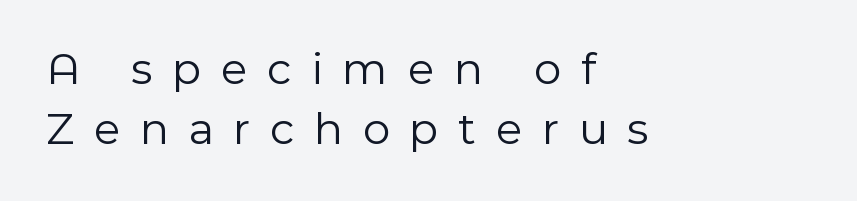
{"serif": "no", "italic": "no", "bold": "no", "weight": "light", "width": "normal", "x_height": "medium", "monospaced": "no", "underline": "no", "align": "left", "line_spacing": "normal", "line_spacing_ratio": 1.28, "letter_spacing": "wide", "letter_spacing_em": 0.42, "glyph_px": 47}
